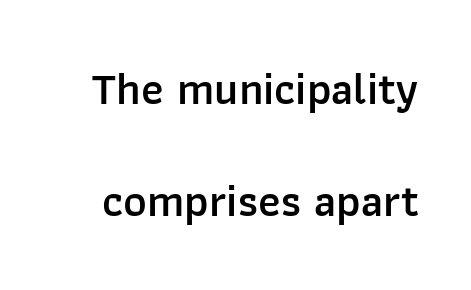
The foot of each line stays bare and open. Varying glyph widths throughout — classic text-font behaviour. This sample uses an upright cut, with every glyph sitting square on the baseline. Glyph-to-glyph distance matches everyday printed text. One glance says open: line gaps are wider than usual. Stroke thickness is moderately raised; the sample reads as semibold.
